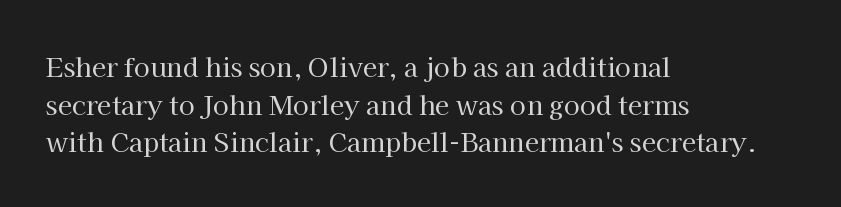
Q: Is the text bold? A: No.
Q: Is the text italic (slanted)? A: No, it is upright.
Q: Is the text underlined? A: No.
Q: How is the paragraph aligned? A: Left-aligned.
Q: Is the spacing between letters normal or unusually wide? A: Normal.
Q: Is the spacing between lines tight, normal or loose? A: Normal.
